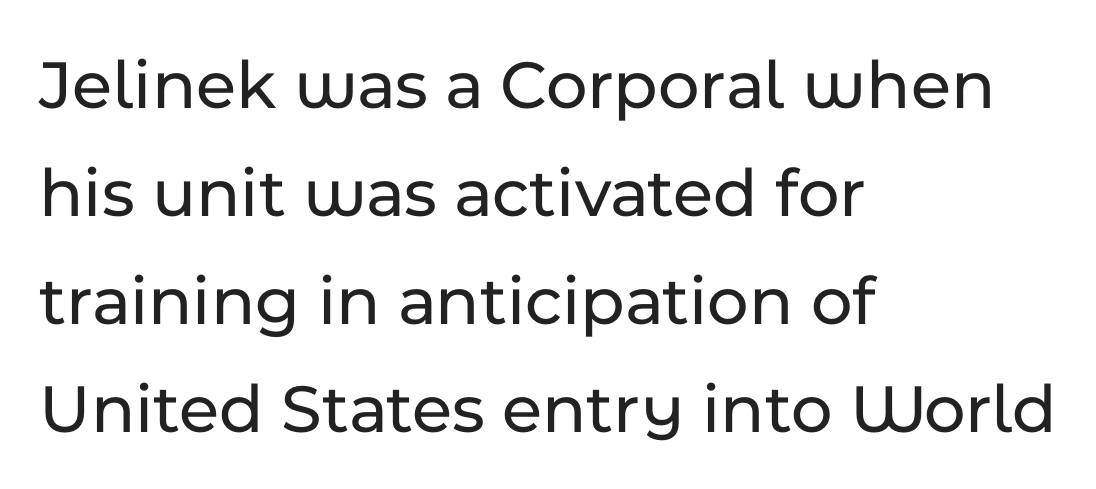
Ascenders rise straight up at ninety degrees. The baseline area is clear. The lines sit at an ordinary, default distance from one another. Proportional: the letters do not fall into vertical columns. Examine the stroke ends and you'll find no serifs. Short and long lines alike share a common starting point at left.
